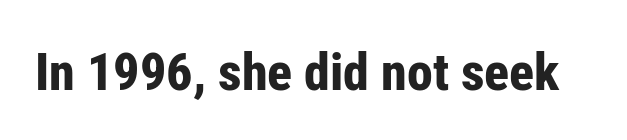
Upright lettering throughout. Does the type have serifs? No, each stem ends abruptly. This rendering features lettering with no underline. The rendering uses natural spacing where letterforms have individual widths.
